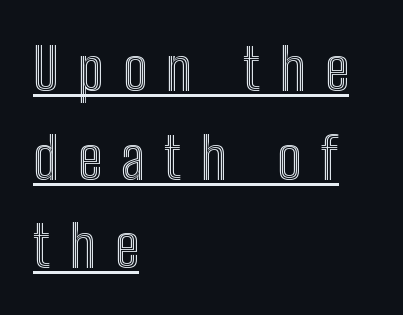
Quick note: underline on. The tracking reads as deliberately expanded to a designer's eye. No italicization has been applied; the sample stays upright. The passage shown is typed in a proportional face where columns would drift. Is the block centered? No — it sits flush against the left margin.
